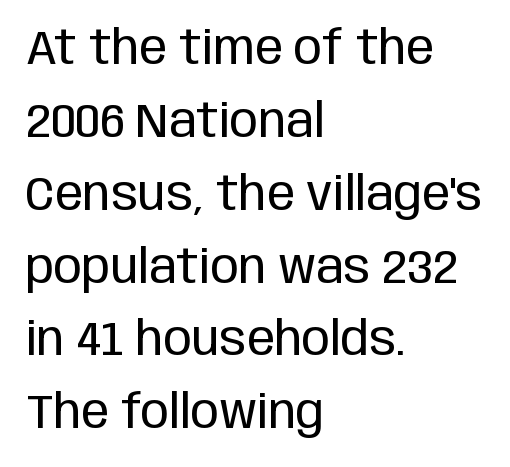
Q: Is the text bold? A: No.
Q: Is the text italic (slanted)? A: No, it is upright.
Q: Is the typeface a serif or a sans-serif typeface? A: Sans-serif.
Q: Is the text underlined? A: No.
Q: How is the paragraph aligned? A: Left-aligned.
Q: Is the spacing between letters normal or unusually wide? A: Normal.
Q: Is the spacing between lines tight, normal or loose? A: Normal.
Q: Width (condensed, normal, or wide)? A: Condensed.
Q: Stroke contrast? A: Low.
Q: x-height? A: Large.
Q: Monospaced? A: No.
